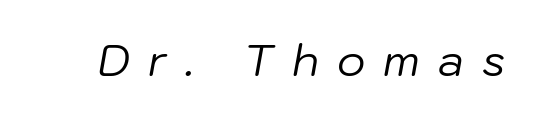
Q: Is the text bold? A: No.
Q: Is the text italic (slanted)? A: Yes, it leans right by about 10 degrees.
Q: Is the text underlined? A: No.
Q: Is the spacing between letters normal or unusually wide? A: Unusually wide.
Q: Width (condensed, normal, or wide)? A: Normal.
Q: Stroke contrast? A: Low.
Q: x-height? A: Medium.
Q: Monospaced? A: No.
